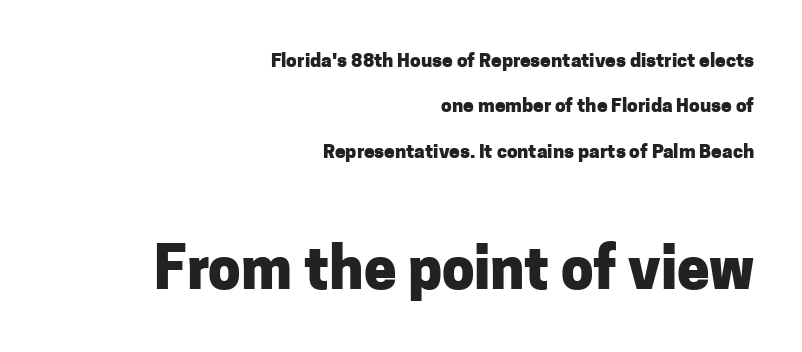
The image shows 58 px heavy sans-serif type, upright; set right-aligned, loose line spacing (2.39x), normal letter spacing, not underlined; the second (bottom) block is 3.05x larger; low stroke contrast and a medium x-height.
